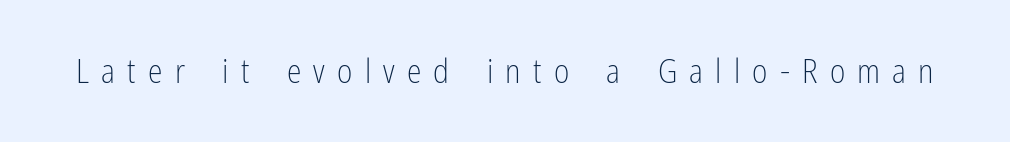
Note the varied advance widths — an 'i' is clearly narrower than an 'm'. In terms of letterspacing, this is a distinctly airy, spread setting. Quick note: not italic, upright. No letter is thick-stroked: the sample isn't bold. The font family rendered here belongs to the sans-serif group.
